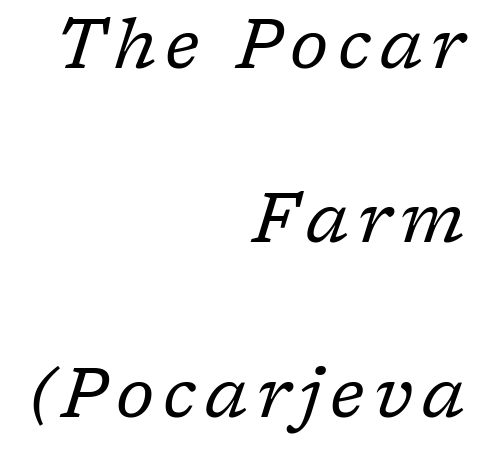
The image shows 70 px regular-weight serif type, italic (leaning right); set right-aligned, loose line spacing (2.49x), not underlined; low stroke contrast and a medium x-height.
